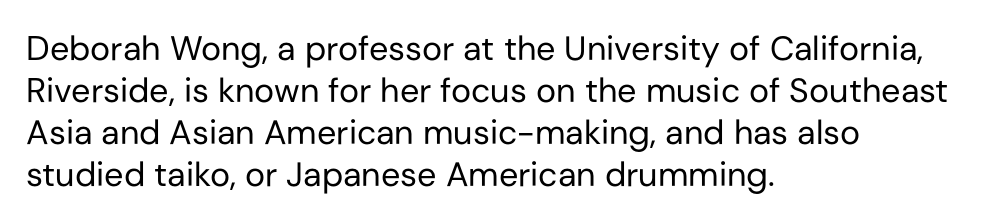
{"serif": "no", "italic": "no", "bold": "no", "weight": "regular", "width": "normal", "stroke_contrast": "low", "x_height": "medium", "monospaced": "no", "underline": "no", "align": "left", "line_spacing_ratio": 1.24, "letter_spacing": "normal", "letter_spacing_em": 0.0, "glyph_px": 34}
